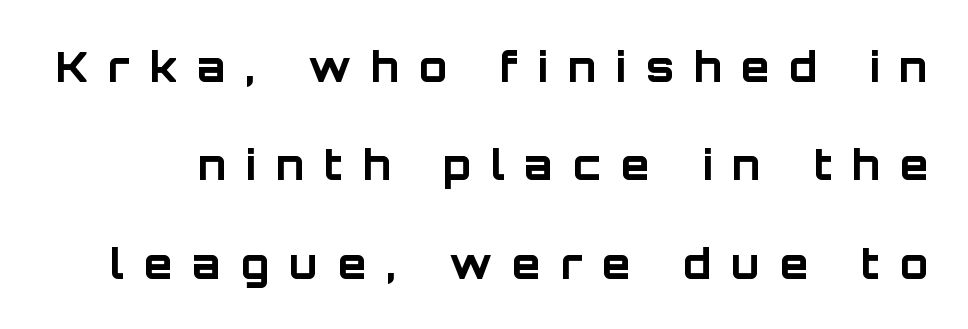
{"serif": "no", "italic": "no", "bold": "yes", "weight": "bold", "width": "normal", "stroke_contrast": "low", "x_height": "large", "monospaced": "no", "underline": "no", "line_spacing": "loose", "line_spacing_ratio": 2.4, "letter_spacing": "wide", "letter_spacing_em": 0.49, "glyph_px": 41}
